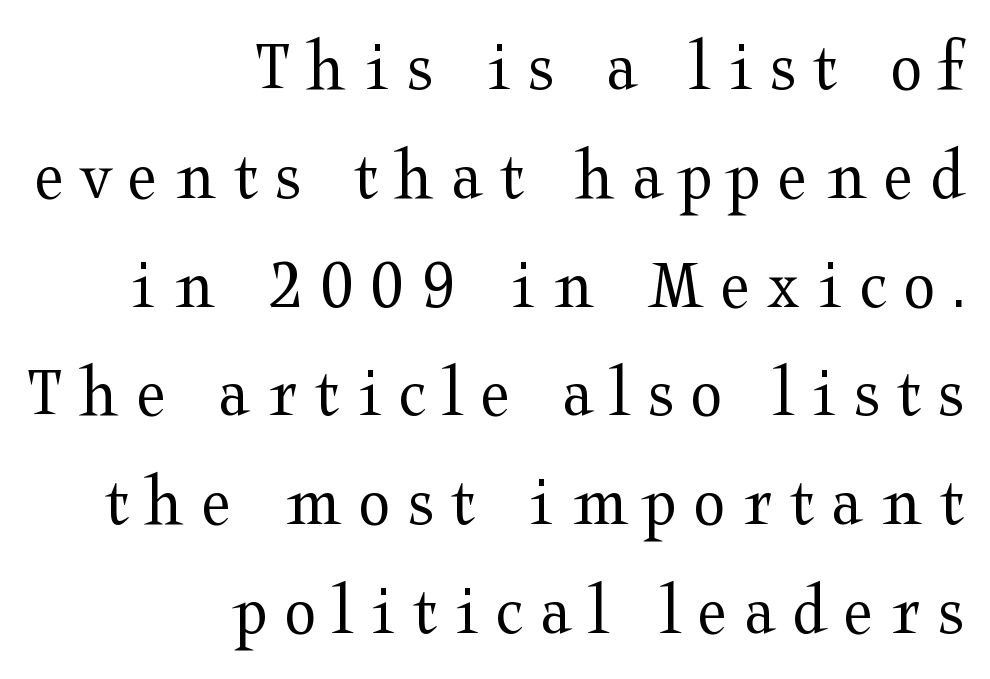
The image shows 73 px regular-weight, wide serif type, upright; set right-aligned, normal line spacing (1.49x), unusually wide letter spacing (+0.24 em), not underlined; medium stroke contrast and a medium x-height.
